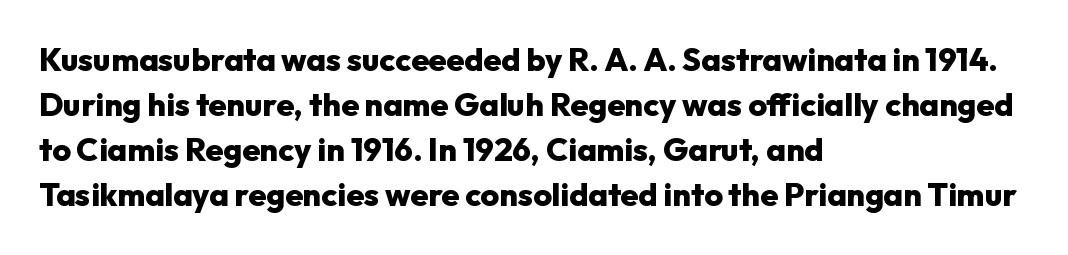
In terms of letterspacing, this is plain default setting. The letters carry no serifs — their stems end cleanly without finishing strokes. Designer's note — italics off, roman on. Underline: absent. Is this a fixed-width face? No — the glyphs have proportional, varying widths.
